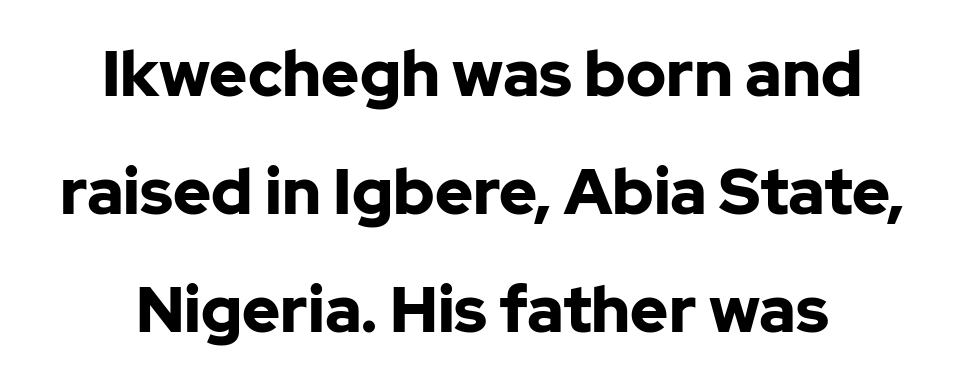
The image shows 64 px bold sans-serif type, upright; set centered, line spacing 1.84x, normal letter spacing, not underlined; low stroke contrast and a medium x-height.
